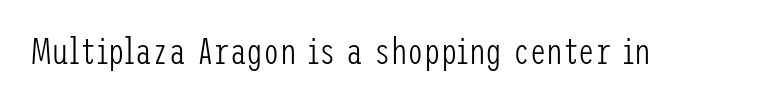
Stem width sits at or under what a default text font uses. The letters stand upright; this is a roman face. Is this a sans? Yes — the strokes have no serifs. Has an underline been added? It has not. The letterforms sit shoulder to shoulder at normal distance.
